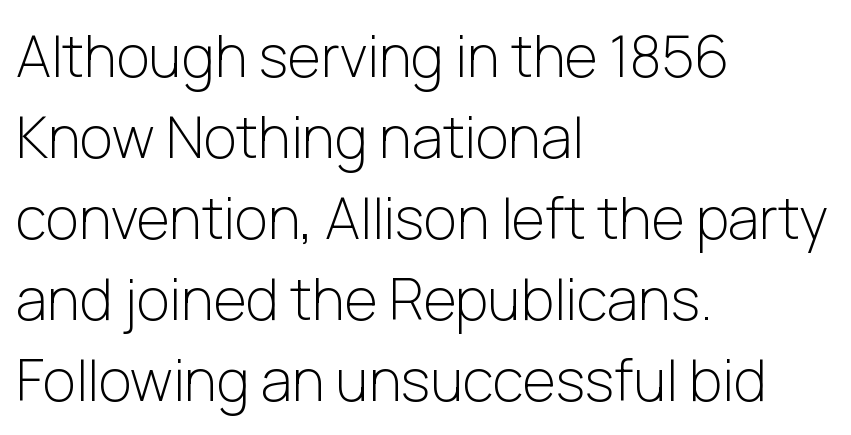
The image shows 57 px light sans-serif type, upright; set left-aligned, normal line spacing (1.42x), normal letter spacing, not underlined; low stroke contrast and a medium x-height.
